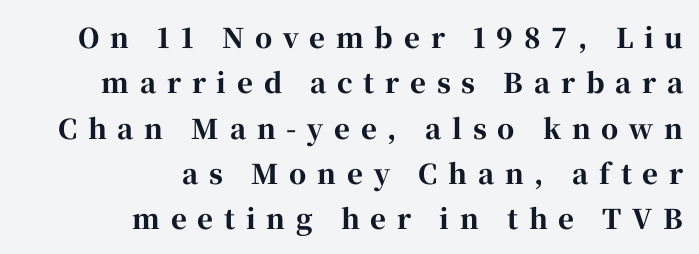
Spacing between characters has been opened up far beyond the box default. The foot of each line stays bare and open. The letters are bold, with thick, heavy strokes. These lines sit exactly where default settings would place them.
